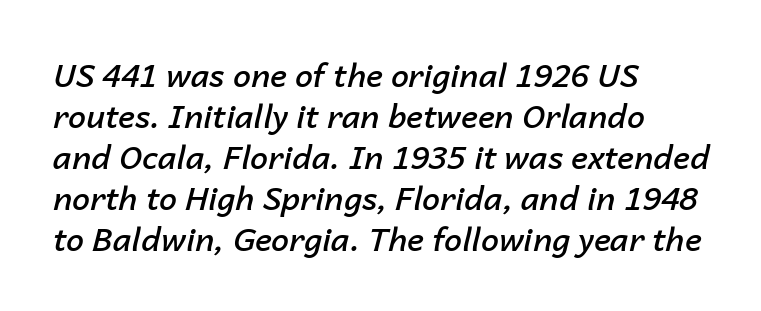
The image shows 32 px semibold type, italic (leaning right); set left-aligned, normal line spacing (1.28x), normal letter spacing, not underlined; low stroke contrast and a medium x-height.
